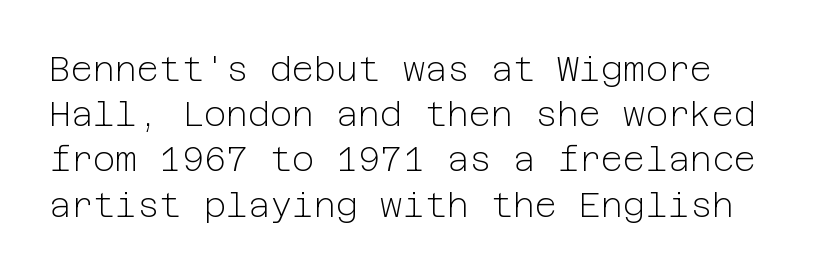
{"serif": "no", "italic": "no", "bold": "no", "weight": "light", "width": "normal", "stroke_contrast": "low", "x_height": "medium", "underline": "no", "align": "left", "line_spacing": "normal", "line_spacing_ratio": 1.33, "letter_spacing": "normal", "letter_spacing_em": 0.0, "glyph_px": 34}
